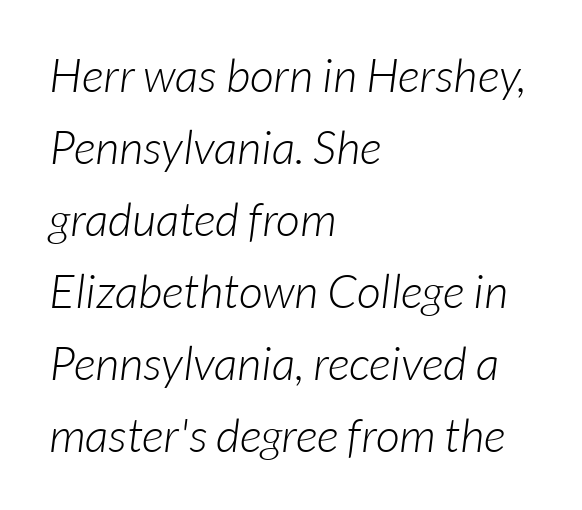
The image shows 47 px light sans-serif type; set left-aligned, normal line spacing (1.53x), normal letter spacing, not underlined; low stroke contrast and a medium x-height.
